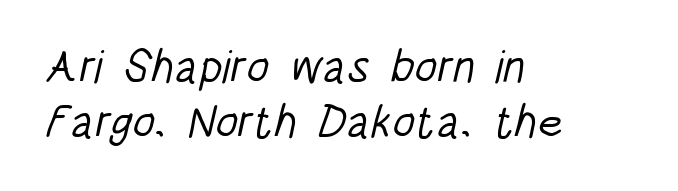
{"serif": "no", "bold": "no", "weight": "light", "width": "condensed", "stroke_contrast": "low", "x_height": "large", "monospaced": "no", "underline": "no", "align": "left", "line_spacing_ratio": 1.2, "letter_spacing": "normal", "letter_spacing_em": 0.0, "glyph_px": 46}
